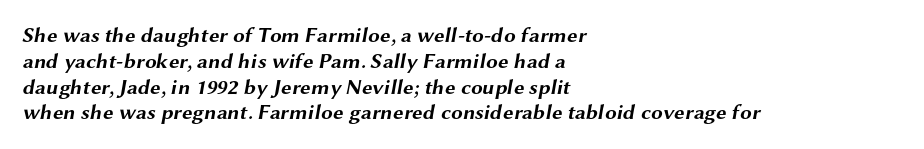
The paragraph has a hard left edge and a soft right edge. This sample uses plain, unmodified letter spacing. Quick note: underline off. Strong, thick strokes mark this as bold type.
